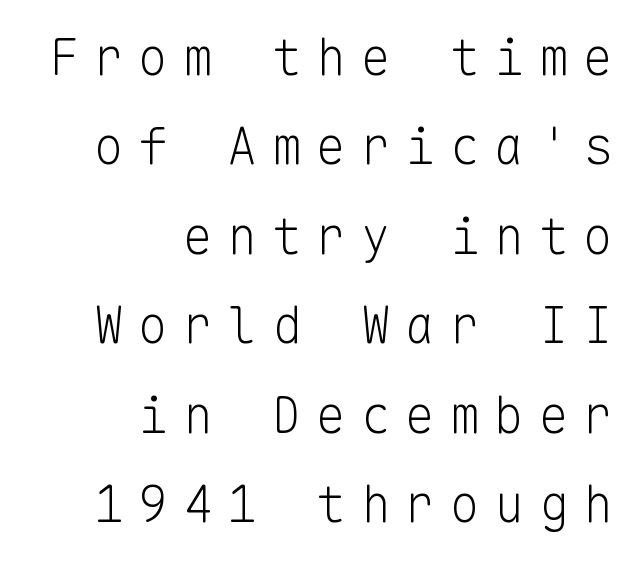
The image shows 50 px light sans-serif type, upright, monospaced; set right-aligned, line spacing 1.79x, unusually wide letter spacing (+0.29 em), not underlined; low stroke contrast and a medium x-height.
